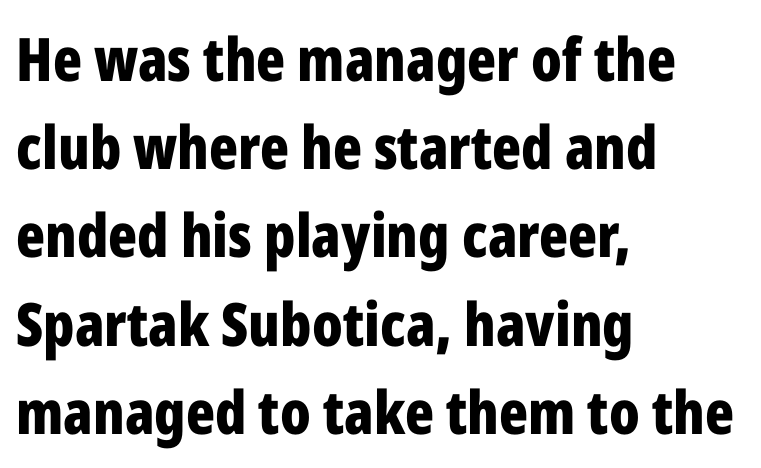
Rendered with straight, roman letterforms. Looks like regular typesetting: each glyph gets only the width it needs. Grotesque or geometric, the face here clearly has no serifs. Observe the ordinary spacing: letters are neighbours, not strangers.
